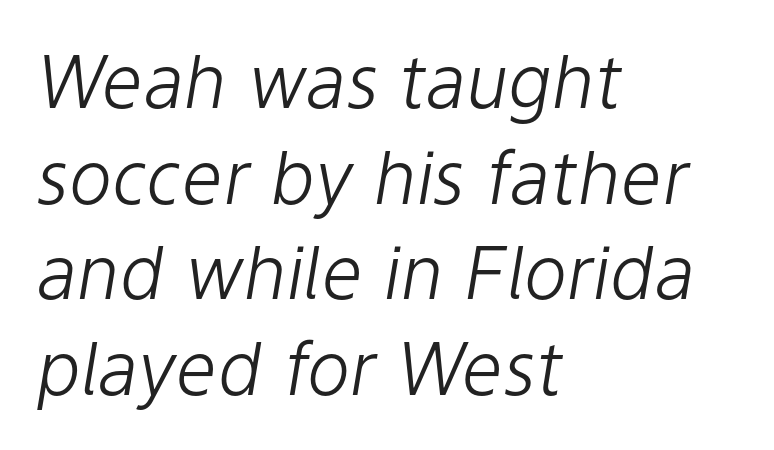
The image shows 73 px light type, italic (leaning right); set left-aligned, normal line spacing (1.31x), normal letter spacing, not underlined; low stroke contrast and a medium x-height.
